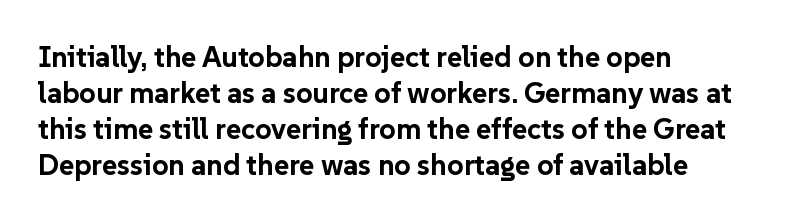
{"serif": "no", "italic": "no", "bold": "yes", "weight": "bold", "width": "normal", "stroke_contrast": "low", "x_height": "medium", "monospaced": "no", "underline": "no", "align": "left", "line_spacing_ratio": 1.24, "letter_spacing": "normal", "letter_spacing_em": 0.0, "glyph_px": 29}
